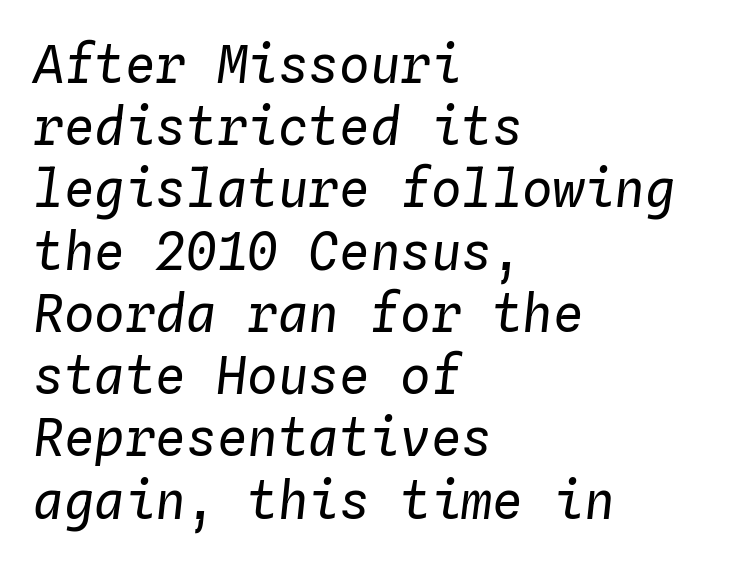
Q: Is the text bold? A: No.
Q: Is the text italic (slanted)? A: Yes, it leans right by about 4 degrees.
Q: Is the text underlined? A: No.
Q: How is the paragraph aligned? A: Left-aligned.
Q: Is the spacing between letters normal or unusually wide? A: Normal.
Q: Width (condensed, normal, or wide)? A: Normal.
Q: Stroke contrast? A: Low.
Q: x-height? A: Medium.
Q: Monospaced? A: Yes.
